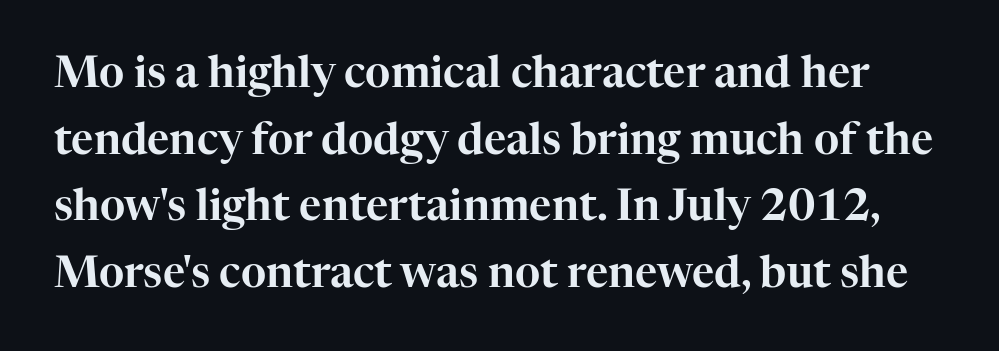
The image shows 43 px serif type, upright; set normal line spacing (1.55x), normal letter spacing, not underlined; high stroke contrast and a medium x-height.
